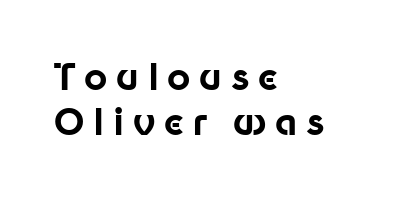
{"serif": "no", "italic": "no", "bold": "yes", "weight": "bold", "width": "normal", "stroke_contrast": "low", "x_height": "medium", "monospaced": "no", "underline": "no", "align": "left", "line_spacing": "normal", "line_spacing_ratio": 1.26, "letter_spacing": "wide", "letter_spacing_em": 0.24, "glyph_px": 36}
